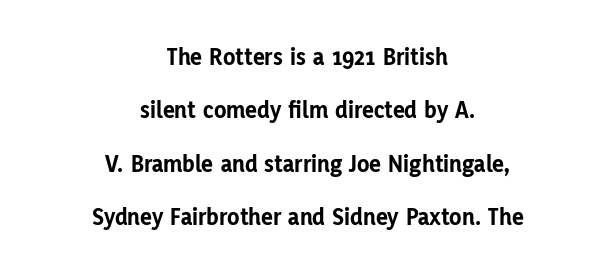
{"italic": "no", "bold": "yes", "underline": "no", "align": "center", "line_spacing": "loose", "line_spacing_ratio": 2.14, "letter_spacing": "normal", "letter_spacing_em": 0.0, "glyph_px": 25}
